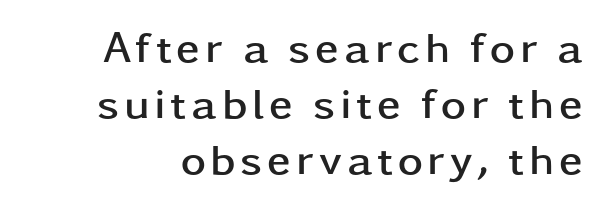
The image shows 43 px semibold, wide sans-serif type, upright; set normal line spacing (1.3x), not underlined; low stroke contrast and a medium x-height.
